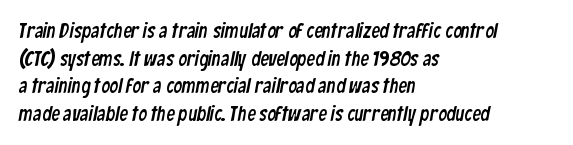
Any mark beneath the type? The region is blank. Does the copy run flush right? No — it runs flush left. Vertically, the passage feels balanced, rows spaced as you'd expect. Does extra space separate the letters? No, they use regular spacing.
